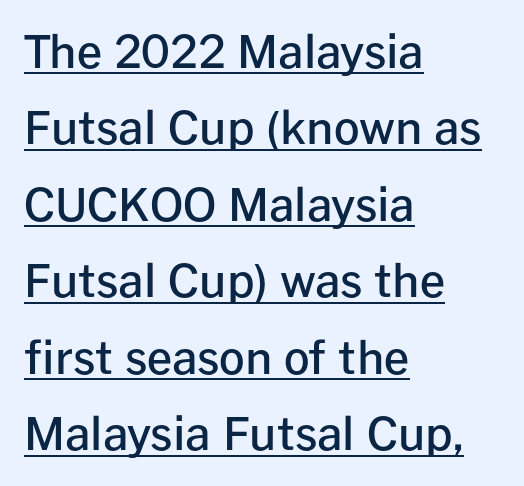
The image shows 45 px semibold sans-serif type, upright; set left-aligned, normal line spacing (1.7x), normal letter spacing, underlined; low stroke contrast and a medium x-height.
